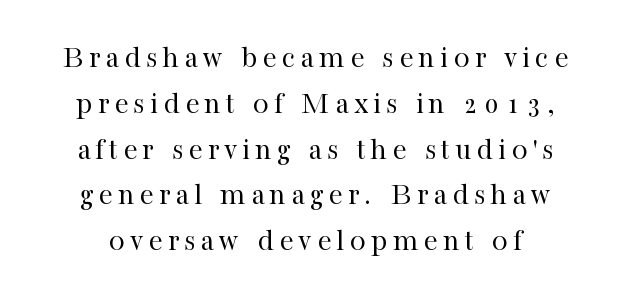
Q: Is the text bold? A: No.
Q: Is the text italic (slanted)? A: No, it is upright.
Q: Is the typeface a serif or a sans-serif typeface? A: Serif.
Q: Is the text underlined? A: No.
Q: Is the spacing between lines tight, normal or loose? A: Normal.
Q: Width (condensed, normal, or wide)? A: Normal.
Q: Stroke contrast? A: High.
Q: x-height? A: Medium.
Q: Monospaced? A: No.
